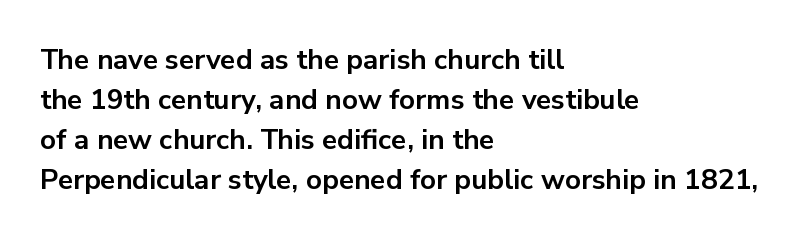
The space beneath each line is pristine and unruled. Layout note: lines flush left. How would I describe the line gaps? Plain and ordinary. The letters advance in unequal steps, a hallmark of proportional type. Is the type bold? Yes — the strokes are clearly thick and heavy.
